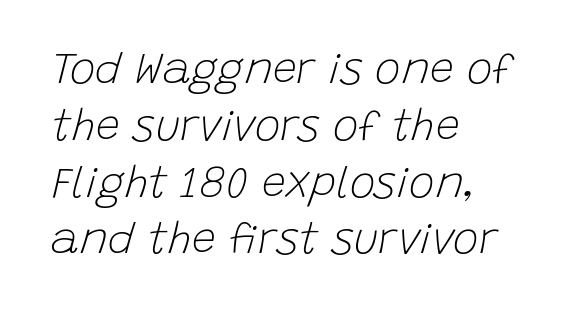
The image shows 43 px light type, italic (leaning right); set left-aligned, normal line spacing (1.32x), normal letter spacing, not underlined; low stroke contrast and a large x-height.
